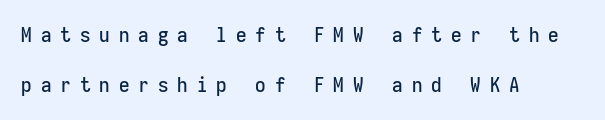
Substantial extra tracking has been applied to these lines. A typesetter would mark this as roman, not italic. One glance says open: line gaps are wider than usual. Where is the straight margin? On the left. The space beneath each line is pristine and unruled.
